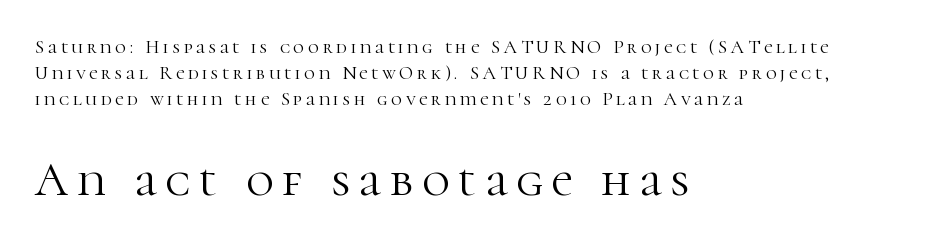
The image shows 47 px light serif type, upright; set left-aligned, normal line spacing (1.37x), not underlined; the second (bottom) block is 2.47x larger; high stroke contrast and a medium x-height.
